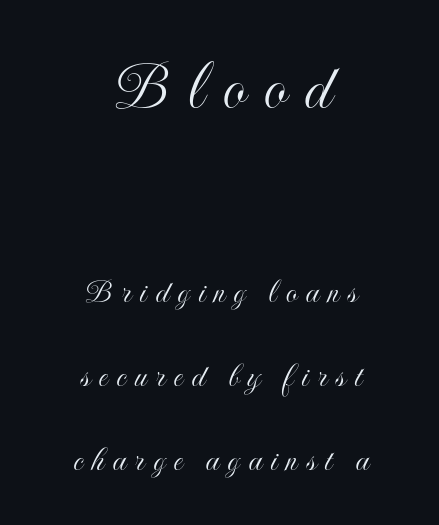
The passage shown is typed in a proportional face where columns would drift. The whitespace from short lines is split evenly between both sides. Vertically, the passage feels expansive, rows floating well apart. The horizontal fit of the characters is loose and conspicuously gappy.
